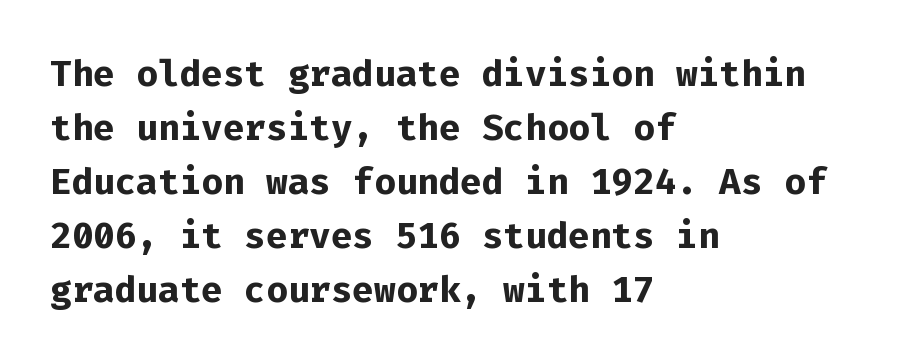
{"serif": "no", "italic": "no", "bold": "yes", "weight": "bold", "width": "normal", "stroke_contrast": "low", "x_height": "medium", "monospaced": "yes", "underline": "no", "align": "left", "line_spacing": "normal", "line_spacing_ratio": 1.5, "letter_spacing": "normal", "letter_spacing_em": 0.0, "glyph_px": 36}
